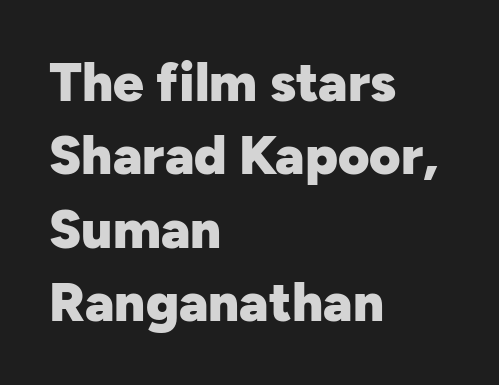
{"serif": "no", "italic": "no", "bold": "yes", "weight": "heavy", "width": "normal", "stroke_contrast": "low", "x_height": "medium", "monospaced": "no", "underline": "no", "align": "left", "line_spacing": "normal", "line_spacing_ratio": 1.36, "letter_spacing": "normal", "letter_spacing_em": 0.0, "glyph_px": 54}
